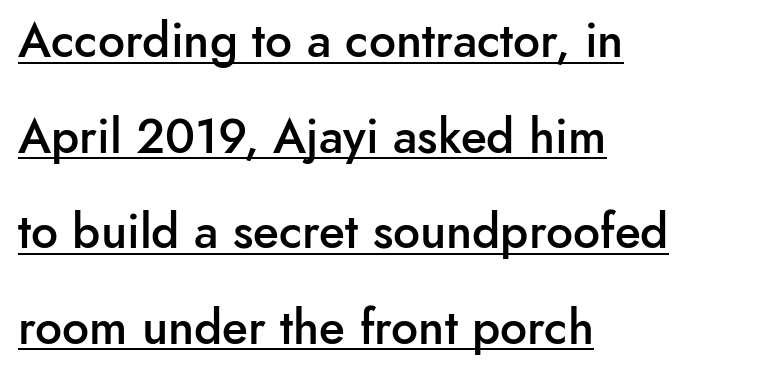
Q: Is the text bold? A: Semi-bold.
Q: Is the text italic (slanted)? A: No, it is upright.
Q: Is the typeface a serif or a sans-serif typeface? A: Sans-serif.
Q: Is the text underlined? A: Yes.
Q: How is the paragraph aligned? A: Left-aligned.
Q: Is the spacing between letters normal or unusually wide? A: Normal.
Q: Is the spacing between lines tight, normal or loose? A: Loose.
Q: Width (condensed, normal, or wide)? A: Normal.
Q: Stroke contrast? A: Low.
Q: x-height? A: Small.
Q: Monospaced? A: No.
